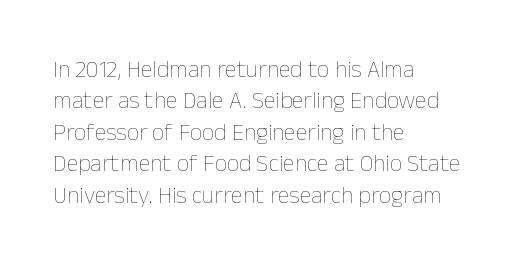
The image shows 24 px text type, upright; set left-aligned, normal line spacing (1.31x), normal letter spacing, not underlined.
